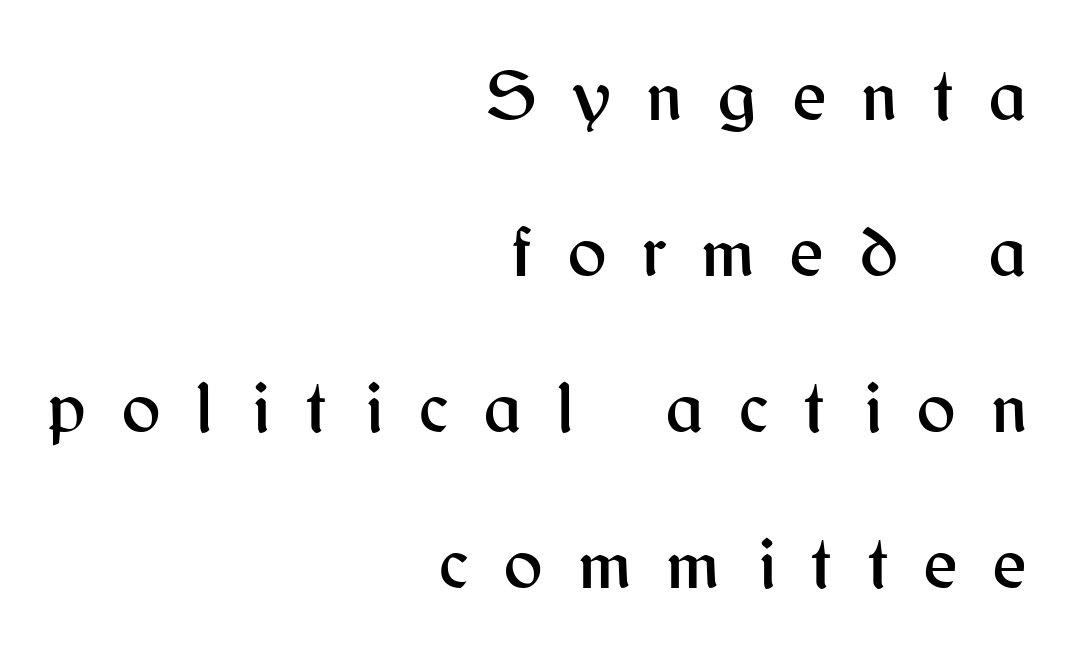
Q: Is the text italic (slanted)? A: No, it is upright.
Q: Is the typeface a serif or a sans-serif typeface? A: Sans-serif.
Q: Is the text underlined? A: No.
Q: How is the paragraph aligned? A: Right-aligned.
Q: Is the spacing between letters normal or unusually wide? A: Unusually wide.
Q: Is the spacing between lines tight, normal or loose? A: Loose.
Q: Width (condensed, normal, or wide)? A: Normal.
Q: Stroke contrast? A: Medium.
Q: x-height? A: Medium.
Q: Monospaced? A: No.
